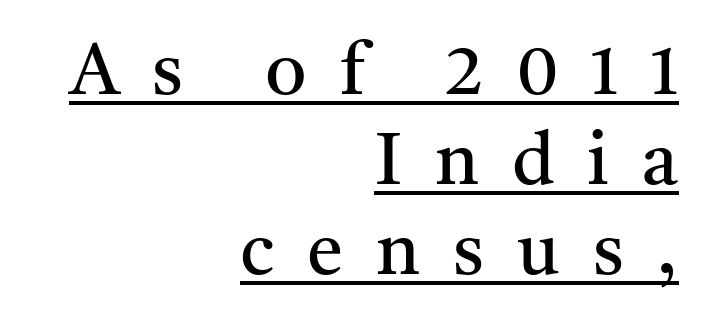
Type style note: has serifs. The face used here is proportionally spaced, like ordinary book or web type. You can see a thin bar hugging the bottom of the glyphs. Display-style spreading of the glyphs; the letterfit is very open.
